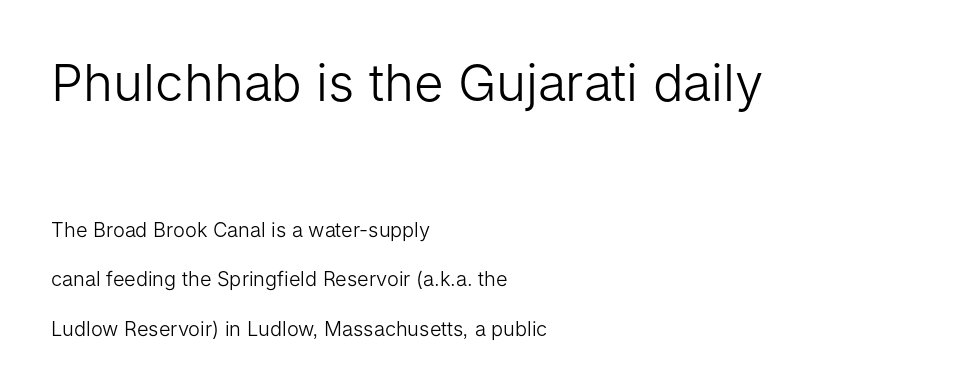
{"serif": "no", "italic": "no", "bold": "no", "weight": "light", "width": "normal", "stroke_contrast": "low", "x_height": "medium", "monospaced": "no", "underline": "no", "align": "left", "line_spacing": "loose", "line_spacing_ratio": 2.46, "letter_spacing": "normal", "letter_spacing_em": 0.0, "larger_block": "first", "size_ratio": 2.55, "glyph_px": 51}
